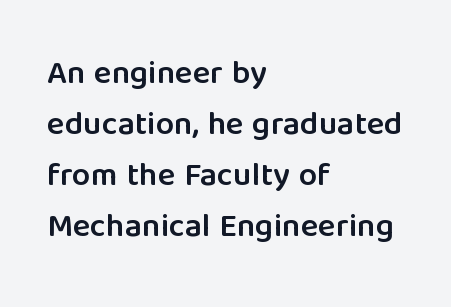
The image shows 33 px semibold sans-serif type, upright; set left-aligned, normal line spacing (1.55x), normal letter spacing, not underlined; low stroke contrast and a medium x-height.
